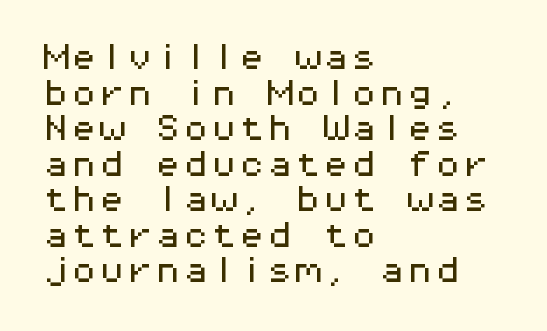
Q: Is the text italic (slanted)? A: No, it is upright.
Q: Is the typeface a serif or a sans-serif typeface? A: Sans-serif.
Q: Is the text underlined? A: No.
Q: How is the paragraph aligned? A: Left-aligned.
Q: Is the spacing between letters normal or unusually wide? A: Normal.
Q: Is the spacing between lines tight, normal or loose? A: Normal.
Q: Width (condensed, normal, or wide)? A: Wide.
Q: Stroke contrast? A: Medium.
Q: x-height? A: Medium.
Q: Monospaced? A: Yes.
